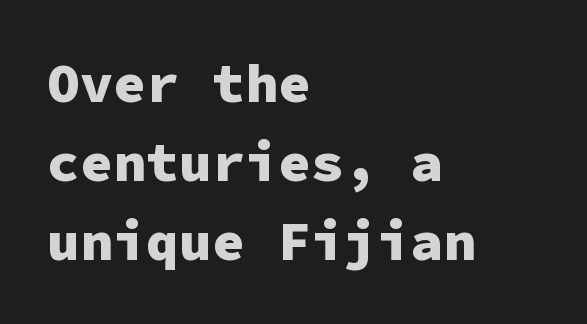
Rendered with straight, roman letterforms. No feet cap the strokes, marking this as sans-serif type. In terms of letterspacing, this is plain default setting. Strong, thick strokes mark this as bold type.
